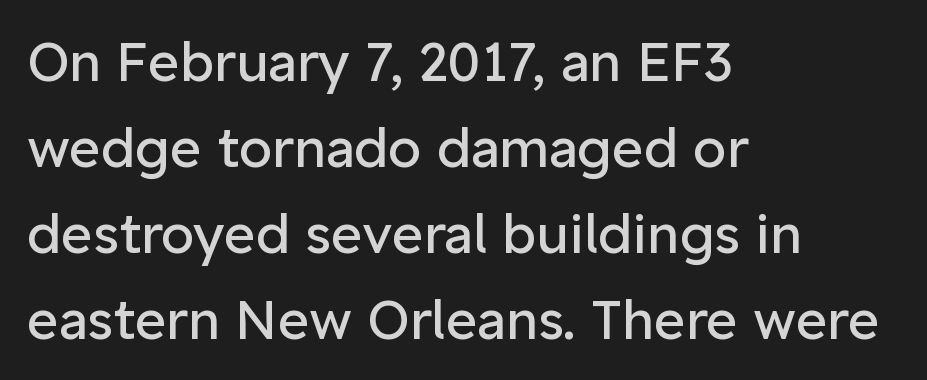
Q: Is the text bold? A: No.
Q: Is the text italic (slanted)? A: No, it is upright.
Q: Is the typeface a serif or a sans-serif typeface? A: Sans-serif.
Q: Is the text underlined? A: No.
Q: How is the paragraph aligned? A: Left-aligned.
Q: Is the spacing between letters normal or unusually wide? A: Normal.
Q: Is the spacing between lines tight, normal or loose? A: Normal.
Q: Width (condensed, normal, or wide)? A: Normal.
Q: Stroke contrast? A: Low.
Q: x-height? A: Medium.
Q: Monospaced? A: No.
